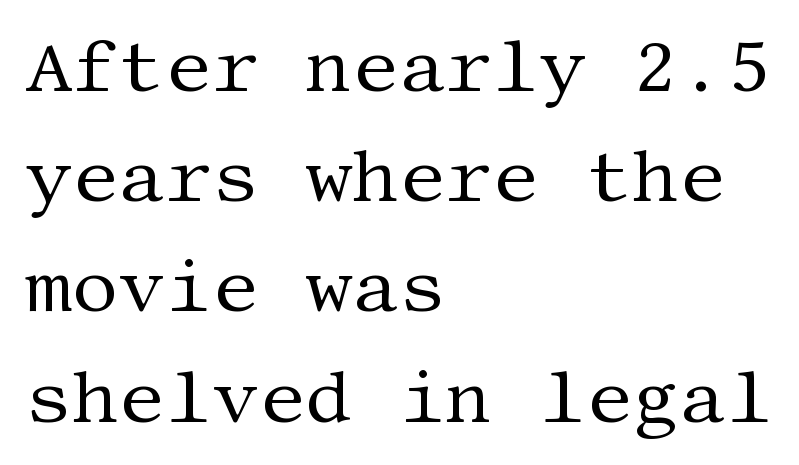
The image shows 73 px regular-weight serif type, upright; set left-aligned, normal line spacing (1.51x), normal letter spacing, not underlined; medium stroke contrast and a large x-height.
